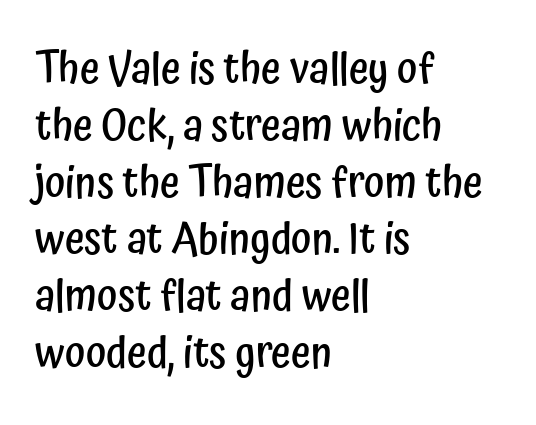
Q: Is the text bold? A: Semi-bold.
Q: Is the text italic (slanted)? A: No, it is upright.
Q: Is the typeface a serif or a sans-serif typeface? A: Sans-serif.
Q: Is the text underlined? A: No.
Q: How is the paragraph aligned? A: Left-aligned.
Q: Is the spacing between letters normal or unusually wide? A: Normal.
Q: Is the spacing between lines tight, normal or loose? A: Normal.
Q: Width (condensed, normal, or wide)? A: Condensed.
Q: Stroke contrast? A: Low.
Q: x-height? A: Medium.
Q: Monospaced? A: No.
